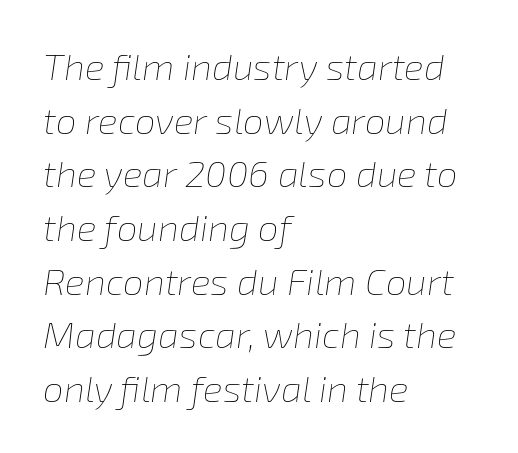
The image shows 37 px thin type, italic (leaning right); set left-aligned, normal line spacing (1.45x), normal letter spacing, not underlined; low stroke contrast and a medium x-height.
